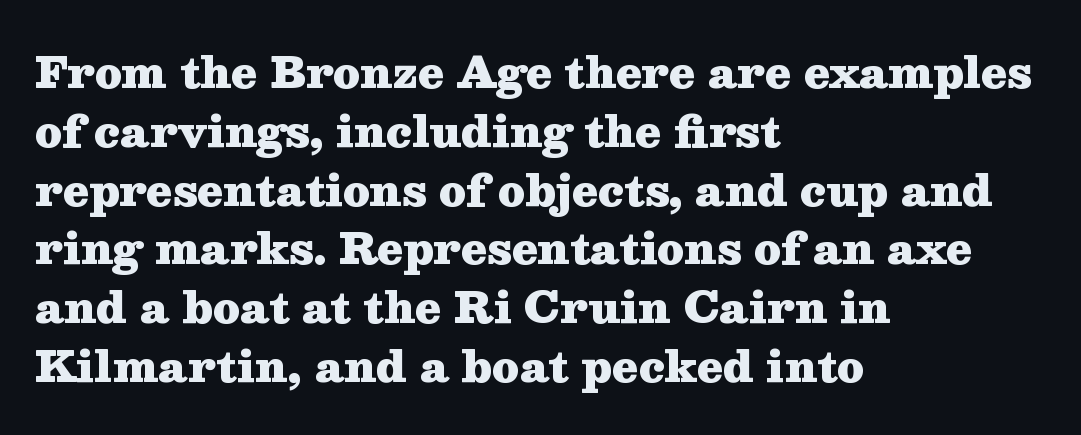
The image shows 42 px heavy, wide serif type, upright; set left-aligned, normal line spacing (1.4x), normal letter spacing, not underlined; medium stroke contrast and a medium x-height.
